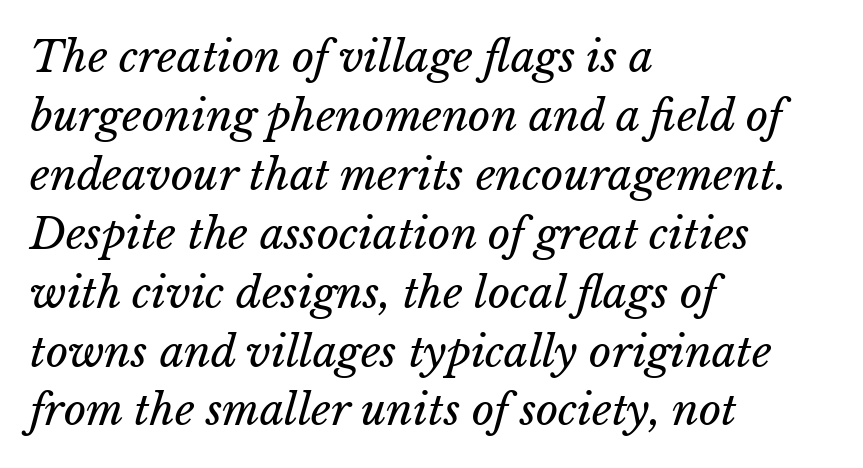
Think of a printed novel: that variable character pitch is what you see here. Caption: face not bold, strokes unweighted. Reading down the column, the eye jumps a familiar distance to each next line. This sample is left-justified, so line endings fall wherever the words run out. The line texture is even and compact thanks to regular tracking.
